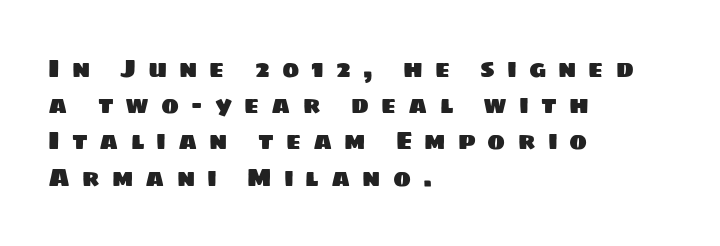
Q: Is the text underlined? A: No.
Q: How is the paragraph aligned? A: Left-aligned.
Q: Is the spacing between letters normal or unusually wide? A: Unusually wide.
Q: Is the spacing between lines tight, normal or loose? A: Normal.
